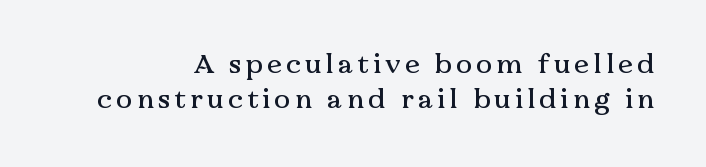
Any mark beneath the type? The region is blank. Successive baselines arrive at the customary interval. The lettering holds an erect, upright posture throughout.
